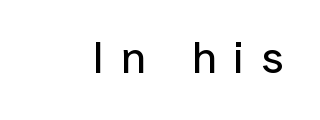
The face used here is a sans, in the tradition of grotesques and geometrics. Underlining? Definitely not there. Varying glyph widths throughout — classic text-font behaviour. Is the letter spacing exaggerated? Yes — the characters are pushed far apart.
